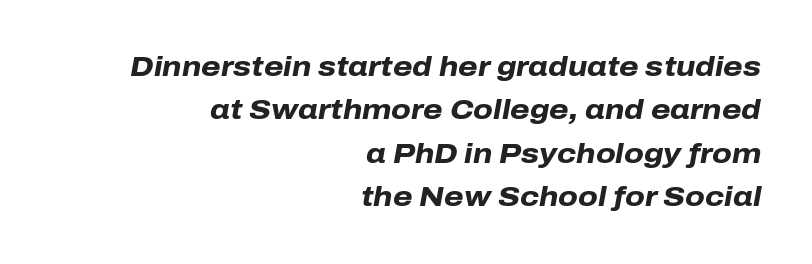
{"italic": "yes", "lean": "right", "slant_degrees": 10, "bold": "yes", "weight": "heavy", "width": "normal", "stroke_contrast": "low", "x_height": "medium", "monospaced": "no", "underline": "no", "align": "right", "line_spacing": "normal", "line_spacing_ratio": 1.55, "letter_spacing": "normal", "letter_spacing_em": 0.0, "glyph_px": 28}
